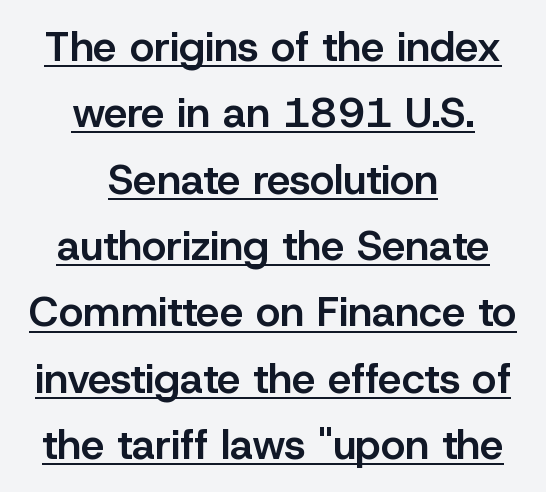
{"serif": "no", "italic": "no", "bold": "semi", "weight": "semibold", "width": "normal", "stroke_contrast": "low", "x_height": "medium", "monospaced": "no", "underline": "yes", "align": "center", "line_spacing": "normal", "line_spacing_ratio": 1.58, "letter_spacing": "normal", "letter_spacing_em": 0.0, "glyph_px": 42}
